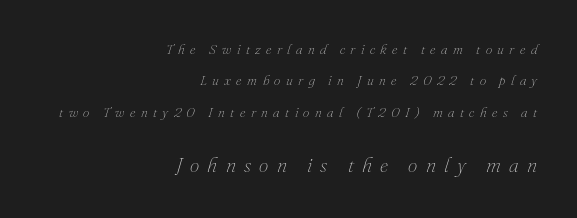
A typesetter would call this heavily tracked-out type. The letters in the lower block stand taller than those in the block above. The letters are slanted; this is an italic face. The setting favours the right margin, as signatures and pull-quotes sometimes do. The typeface has the unassuming heft of standard copy or less. Leading is clearly above the norm, producing a sparse column.
